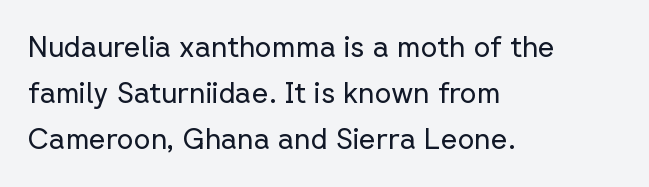
Q: Is the text bold? A: No.
Q: Is the text italic (slanted)? A: No, it is upright.
Q: Is the typeface a serif or a sans-serif typeface? A: Sans-serif.
Q: Is the text underlined? A: No.
Q: How is the paragraph aligned? A: Left-aligned.
Q: Is the spacing between letters normal or unusually wide? A: Normal.
Q: Is the spacing between lines tight, normal or loose? A: Normal.
Q: Width (condensed, normal, or wide)? A: Normal.
Q: Stroke contrast? A: Low.
Q: x-height? A: Medium.
Q: Monospaced? A: No.
